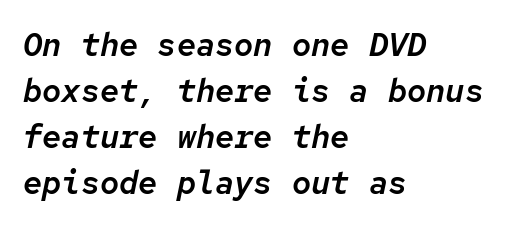
Q: Is the text italic (slanted)? A: Yes, it leans right by about 12 degrees.
Q: Is the text underlined? A: No.
Q: How is the paragraph aligned? A: Left-aligned.
Q: Is the spacing between letters normal or unusually wide? A: Normal.
Q: Is the spacing between lines tight, normal or loose? A: Normal.
Q: Width (condensed, normal, or wide)? A: Normal.
Q: Stroke contrast? A: Low.
Q: x-height? A: Medium.
Q: Monospaced? A: Yes.
